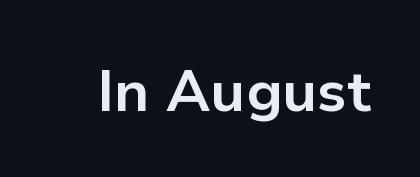
{"serif": "no", "italic": "no", "bold": "yes", "weight": "bold", "width": "normal", "stroke_contrast": "low", "x_height": "medium", "monospaced": "no", "underline": "no", "letter_spacing": "normal", "letter_spacing_em": 0.0, "glyph_px": 58}
